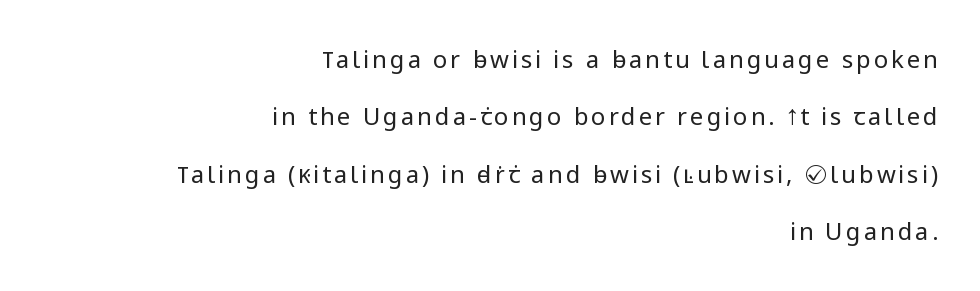
{"italic": "no", "bold": "no", "underline": "no", "align": "right", "line_spacing": "loose", "line_spacing_ratio": 2.39, "glyph_px": 24}
